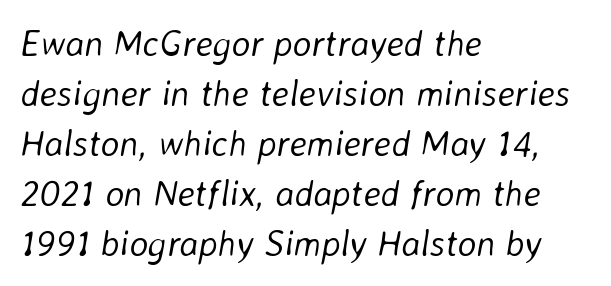
{"italic": "yes", "lean": "right", "slant_degrees": 8, "bold": "no", "weight": "light", "width": "normal", "stroke_contrast": "low", "x_height": "medium", "monospaced": "no", "underline": "no", "align": "left", "line_spacing": "normal", "line_spacing_ratio": 1.39, "letter_spacing": "normal", "letter_spacing_em": 0.0, "glyph_px": 36}
